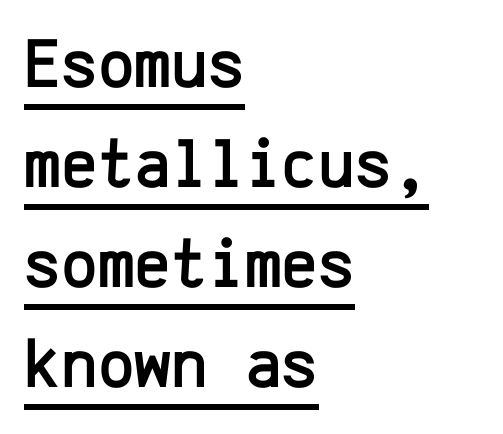
{"serif": "no", "italic": "no", "width": "normal", "stroke_contrast": "low", "x_height": "medium", "monospaced": "yes", "underline": "yes", "align": "left", "line_spacing": "normal", "line_spacing_ratio": 1.43, "letter_spacing": "normal", "letter_spacing_em": 0.0, "glyph_px": 70}
